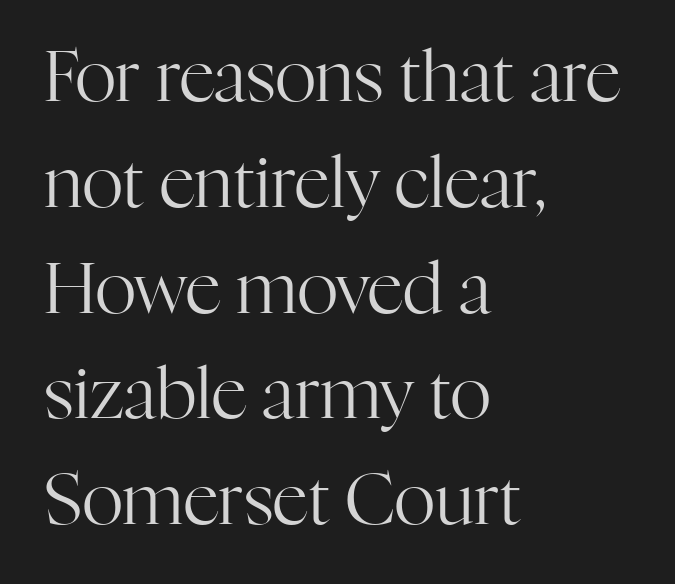
The image shows 71 px regular-weight serif type, upright; set left-aligned, normal line spacing (1.49x), normal letter spacing, not underlined; high stroke contrast and a medium x-height.
